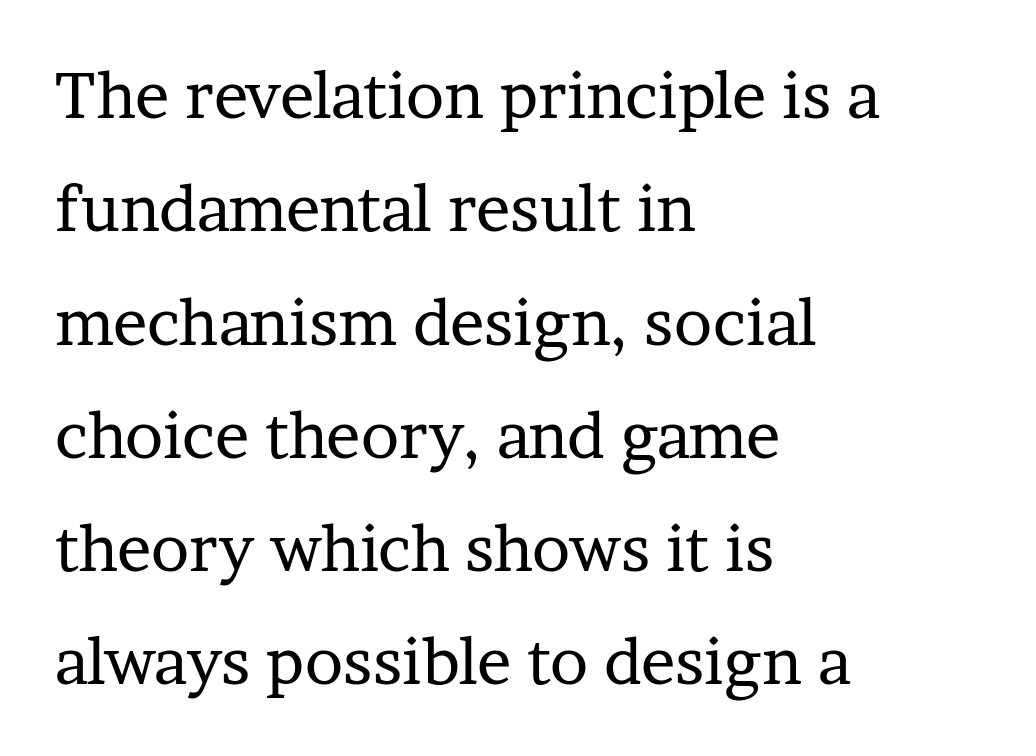
Q: Is the text bold? A: No.
Q: Is the text italic (slanted)? A: No, it is upright.
Q: Is the typeface a serif or a sans-serif typeface? A: Serif.
Q: Is the text underlined? A: No.
Q: How is the paragraph aligned? A: Left-aligned.
Q: Is the spacing between letters normal or unusually wide? A: Normal.
Q: Width (condensed, normal, or wide)? A: Normal.
Q: Stroke contrast? A: Low.
Q: x-height? A: Medium.
Q: Monospaced? A: No.
